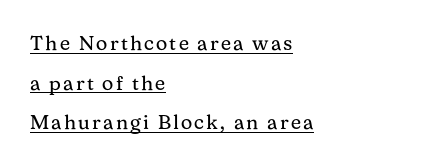
{"italic": "no", "bold": "no", "underline": "yes", "align": "left", "line_spacing": "loose", "line_spacing_ratio": 1.98, "glyph_px": 20}
